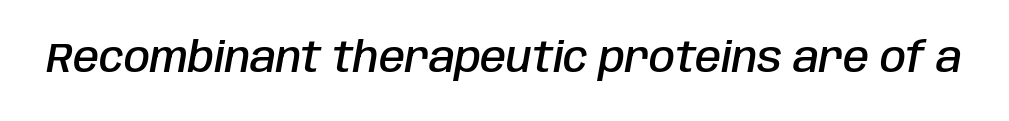
The image shows 42 px semibold, condensed type, italic (leaning right); set normal letter spacing, not underlined; low stroke contrast and a large x-height.
